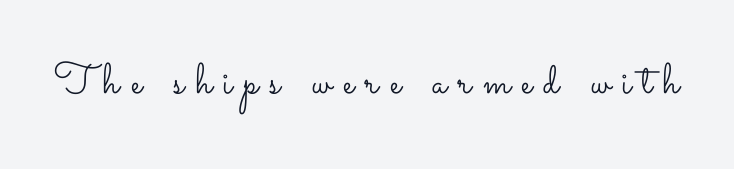
Underline: absent. Spacing between characters has been opened up far beyond the box default. Is this a fixed-width face? No — the glyphs have proportional, varying widths. This reads as an unemphasized weight, regular at the heaviest.
